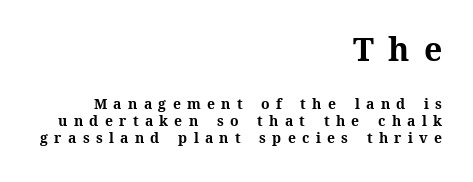
Q: Is the text bold? A: Yes.
Q: Is the text italic (slanted)? A: No, it is upright.
Q: Is the text underlined? A: No.
Q: How is the paragraph aligned? A: Right-aligned.
Q: Is the spacing between letters normal or unusually wide? A: Unusually wide.
Q: Which block of text is set in a larger size, the first (top) or the second (bottom)? A: The first (top) one.
Q: Width (condensed, normal, or wide)? A: Normal.
Q: Stroke contrast? A: Medium.
Q: x-height? A: Medium.
Q: Monospaced? A: No.
